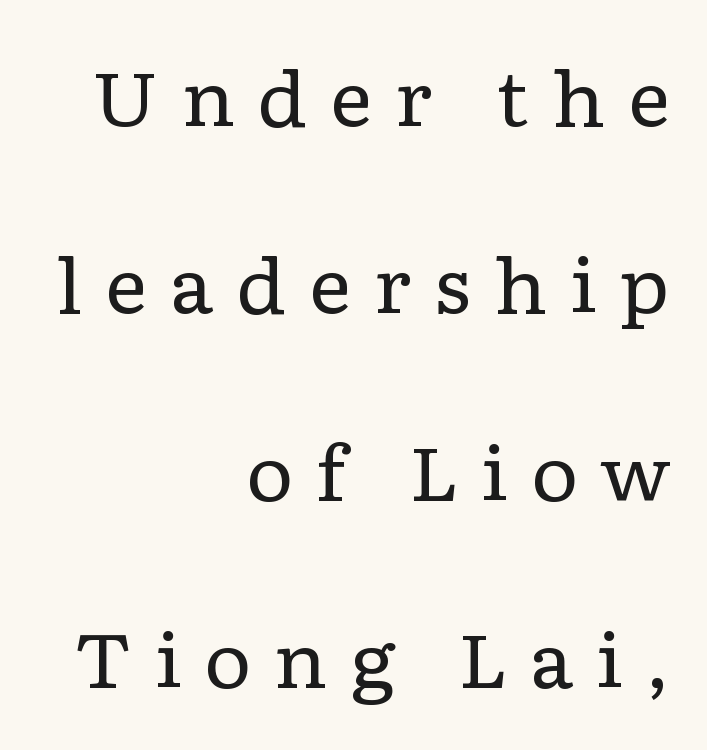
{"serif": "yes", "italic": "no", "bold": "no", "weight": "regular", "width": "wide", "stroke_contrast": "low", "x_height": "medium", "monospaced": "no", "underline": "no", "align": "right", "line_spacing": "loose", "line_spacing_ratio": 2.5, "letter_spacing": "wide", "letter_spacing_em": 0.29, "glyph_px": 75}
